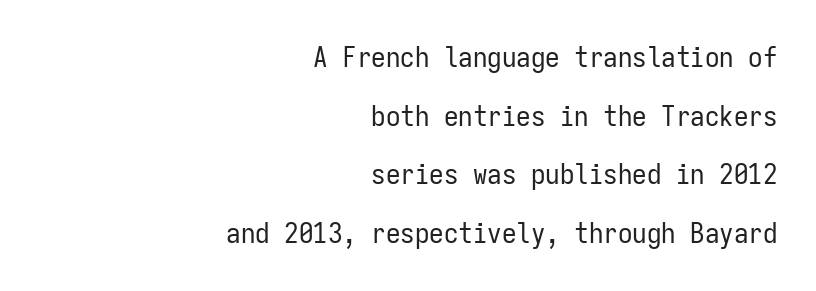
{"serif": "no", "italic": "no", "bold": "no", "weight": "regular", "width": "condensed", "stroke_contrast": "low", "x_height": "medium", "monospaced": "yes", "underline": "no", "align": "right", "line_spacing": "loose", "line_spacing_ratio": 2.02, "letter_spacing": "normal", "letter_spacing_em": 0.0, "glyph_px": 29}
